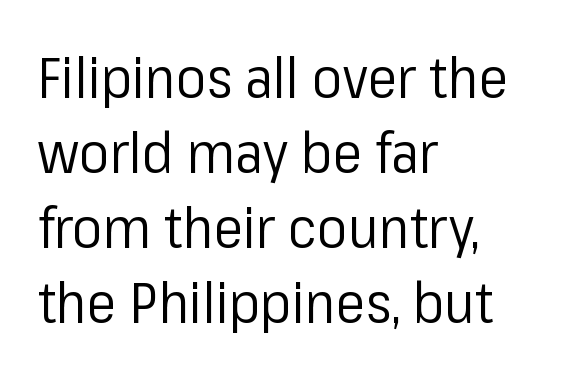
The image shows 56 px regular-weight sans-serif type, upright; set left-aligned, normal line spacing (1.34x), normal letter spacing, not underlined; low stroke contrast and a medium x-height.
